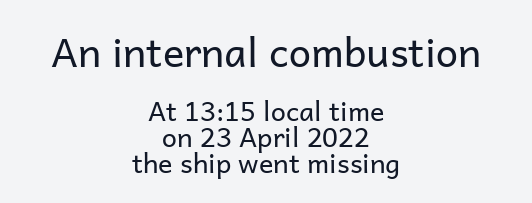
The upper block of text is set noticeably larger than the block beneath it. Does the lettering tilt? It doesn't — this is upright. Honestly, the letter spacing is just normal — you wouldn't notice it. Honestly, the rows look squashed on top of each other.
